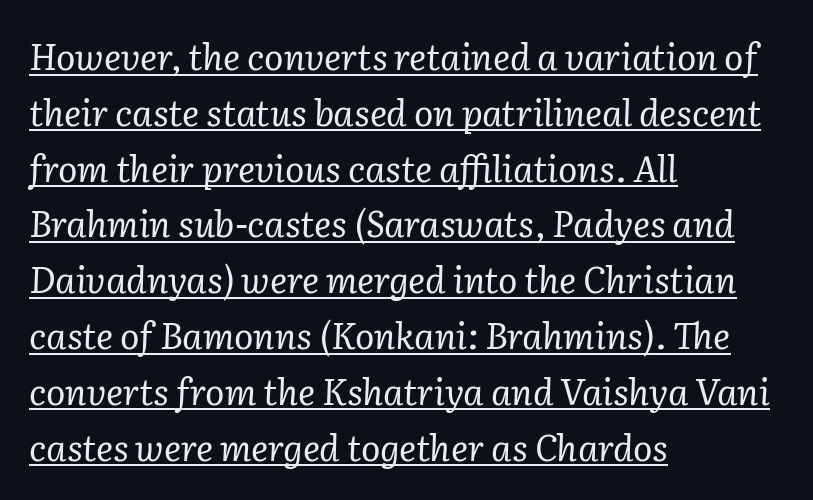
The image shows 36 px regular-weight serif type, italic (leaning right); set left-aligned, normal line spacing (1.55x), normal letter spacing, underlined; low stroke contrast and a medium x-height.
